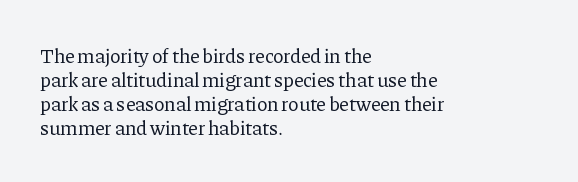
{"italic": "no", "bold": "no", "underline": "no", "align": "left", "line_spacing_ratio": 1.2, "letter_spacing": "normal", "letter_spacing_em": 0.0, "glyph_px": 20}
